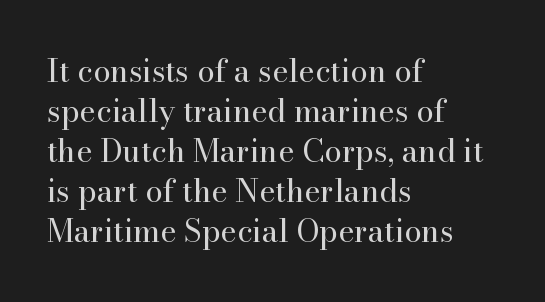
Q: Is the text bold? A: No.
Q: Is the text italic (slanted)? A: No, it is upright.
Q: Is the typeface a serif or a sans-serif typeface? A: Serif.
Q: Is the text underlined? A: No.
Q: How is the paragraph aligned? A: Left-aligned.
Q: Is the spacing between letters normal or unusually wide? A: Normal.
Q: Is the spacing between lines tight, normal or loose? A: Normal.
Q: Width (condensed, normal, or wide)? A: Normal.
Q: Stroke contrast? A: High.
Q: x-height? A: Small.
Q: Monospaced? A: No.
